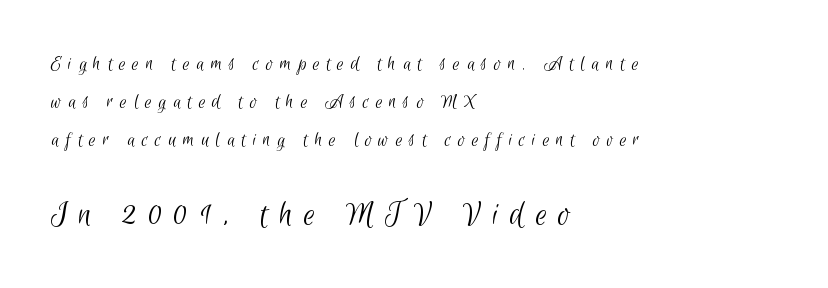
The image shows 36 px light, condensed sans-serif type; set left-aligned, line spacing 1.81x, unusually wide letter spacing (+0.32 em), not underlined; the second (bottom) block is 1.71x larger; low stroke contrast and a small x-height.
